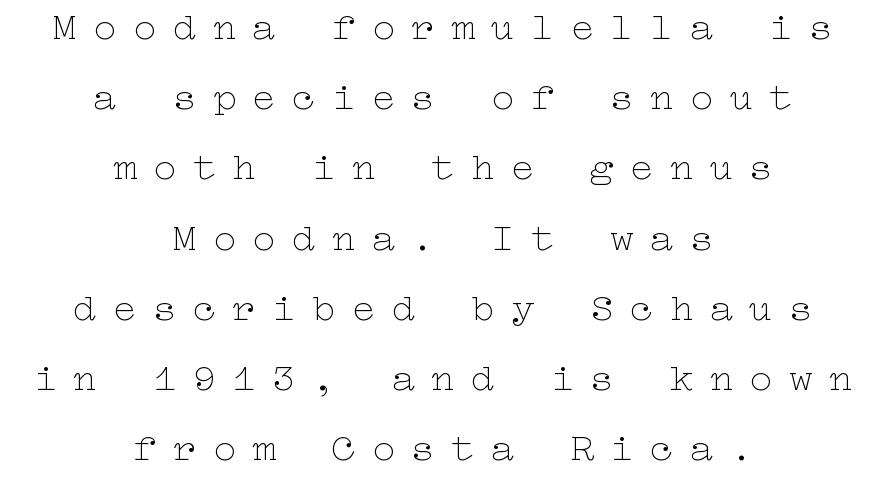
Q: Is the text bold? A: No.
Q: Is the text italic (slanted)? A: No, it is upright.
Q: Is the text underlined? A: No.
Q: How is the paragraph aligned? A: Centered.
Q: Is the spacing between letters normal or unusually wide? A: Unusually wide.
Q: Width (condensed, normal, or wide)? A: Wide.
Q: Stroke contrast? A: Low.
Q: x-height? A: Medium.
